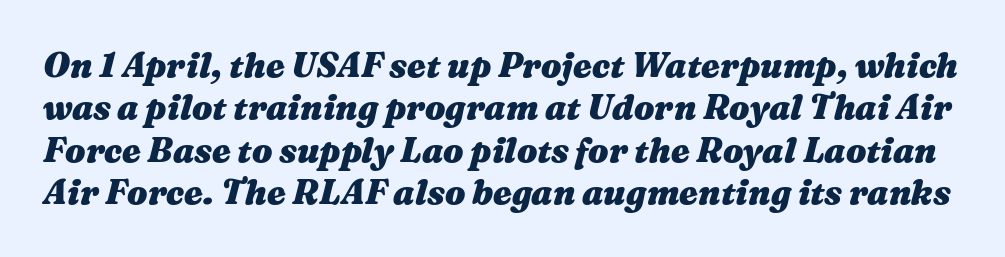
The image shows 34 px heavy, wide type, italic (leaning right); set normal line spacing (1.25x), normal letter spacing, not underlined; medium stroke contrast and a medium x-height.
